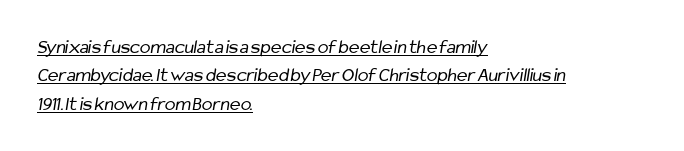
Q: Is the text bold? A: No.
Q: Is the text underlined? A: Yes.
Q: How is the paragraph aligned? A: Left-aligned.
Q: Is the spacing between letters normal or unusually wide? A: Normal.
Q: Is the spacing between lines tight, normal or loose? A: Normal.
